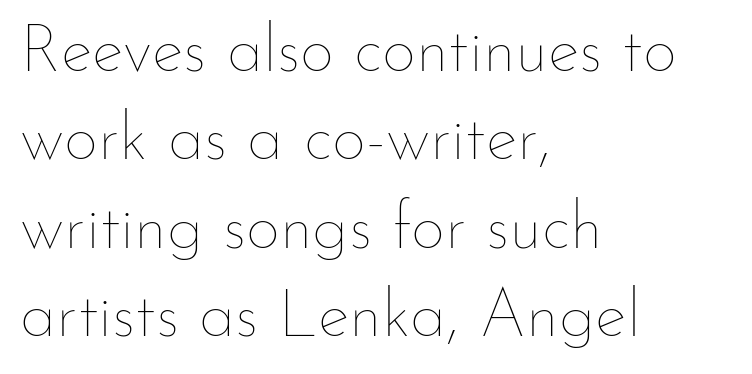
The image shows 67 px thin type, upright; set left-aligned, normal line spacing (1.32x), normal letter spacing, not underlined; low stroke contrast and a small x-height.
